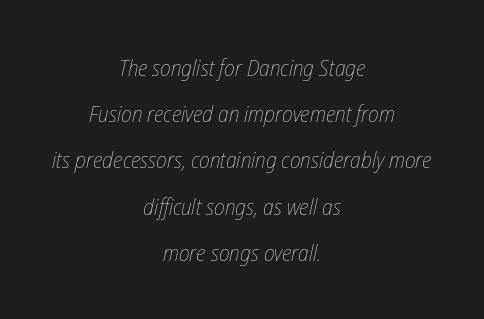
The image shows 23 px text type, italic (leaning right); set centered, loose line spacing (2.01x), normal letter spacing, not underlined.
